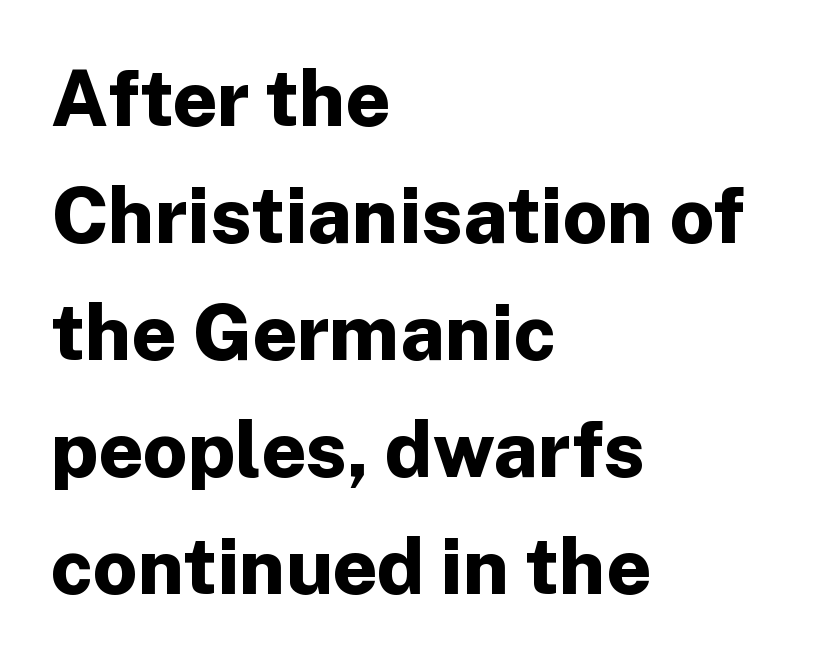
{"serif": "no", "italic": "no", "bold": "yes", "weight": "bold", "width": "normal", "stroke_contrast": "low", "x_height": "medium", "monospaced": "no", "underline": "no", "align": "left", "line_spacing": "normal", "line_spacing_ratio": 1.5, "letter_spacing": "normal", "letter_spacing_em": 0.0, "glyph_px": 78}
